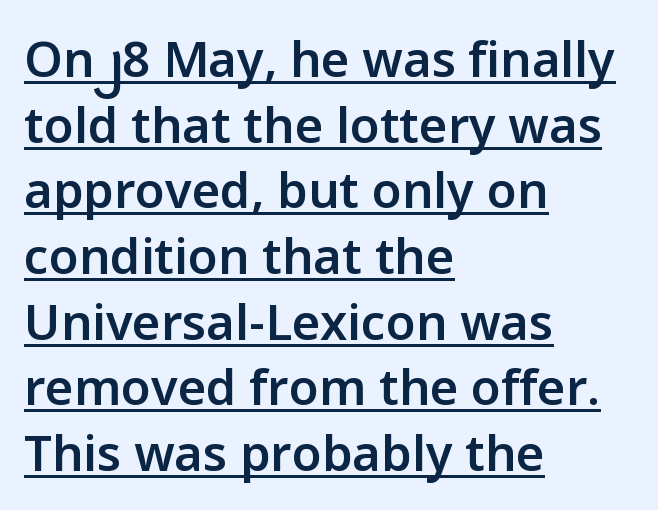
The image shows 49 px semibold sans-serif type, upright; set left-aligned, normal line spacing (1.34x), normal letter spacing, underlined; low stroke contrast and a medium x-height.
